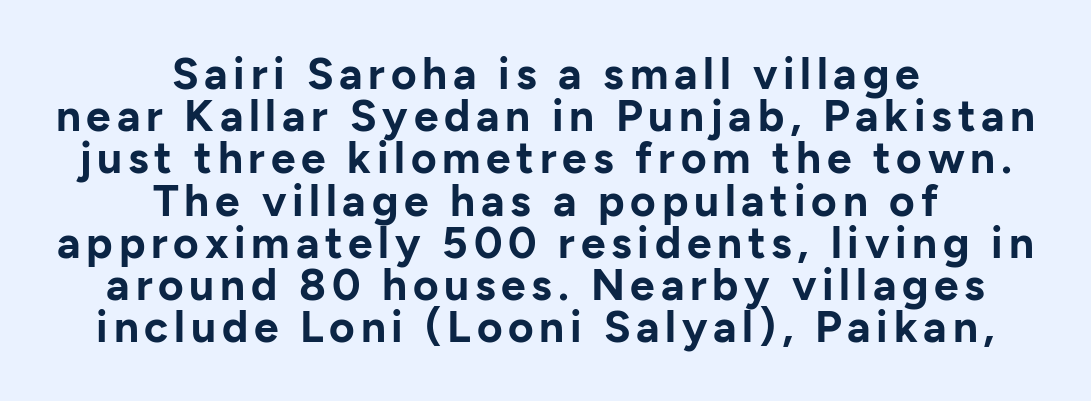
Q: Is the text bold? A: Yes.
Q: Is the text italic (slanted)? A: No, it is upright.
Q: Is the typeface a serif or a sans-serif typeface? A: Sans-serif.
Q: Is the text underlined? A: No.
Q: How is the paragraph aligned? A: Centered.
Q: Is the spacing between lines tight, normal or loose? A: Tight.
Q: Width (condensed, normal, or wide)? A: Normal.
Q: Stroke contrast? A: Low.
Q: x-height? A: Medium.
Q: Monospaced? A: No.
